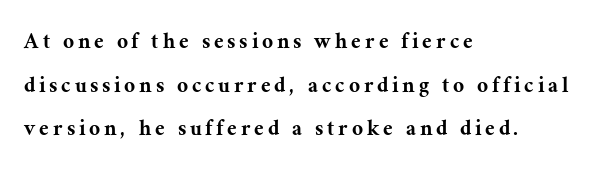
The image shows 24 px text type, upright; set left-aligned, line spacing 1.82x, not underlined.
